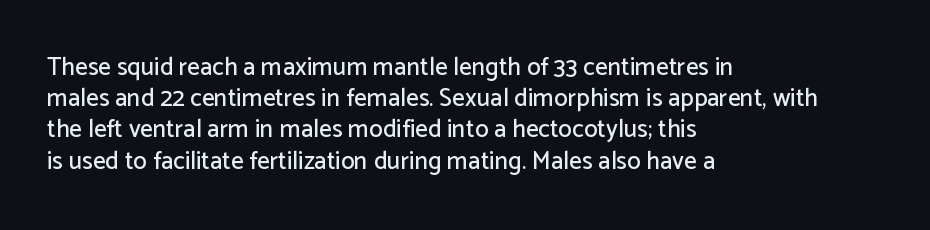
{"italic": "no", "underline": "no", "align": "left", "line_spacing": "normal", "line_spacing_ratio": 1.25, "letter_spacing": "normal", "letter_spacing_em": 0.0, "glyph_px": 25}
